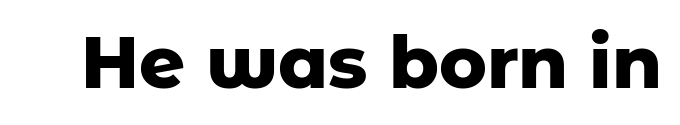
Q: Is the text bold? A: Yes.
Q: Is the text italic (slanted)? A: No, it is upright.
Q: Is the typeface a serif or a sans-serif typeface? A: Sans-serif.
Q: Is the text underlined? A: No.
Q: Is the spacing between letters normal or unusually wide? A: Normal.
Q: Width (condensed, normal, or wide)? A: Normal.
Q: Stroke contrast? A: Low.
Q: x-height? A: Medium.
Q: Monospaced? A: No.
